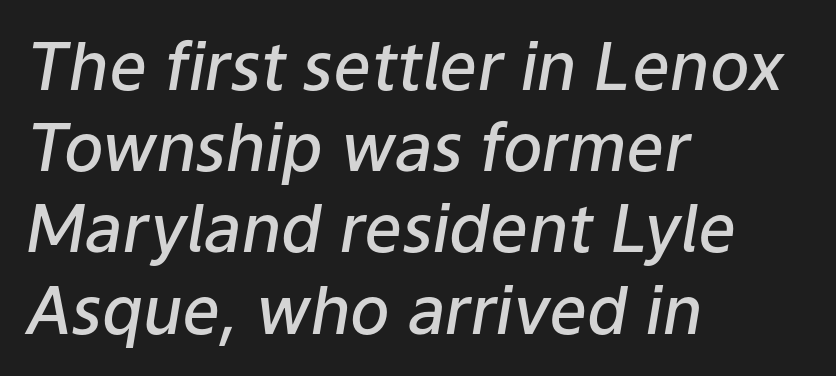
{"italic": "yes", "lean": "right", "slant_degrees": 9, "bold": "semi", "weight": "semibold", "width": "normal", "stroke_contrast": "low", "x_height": "medium", "monospaced": "no", "underline": "no", "align": "left", "line_spacing_ratio": 1.23, "letter_spacing": "normal", "letter_spacing_em": 0.0, "glyph_px": 66}
